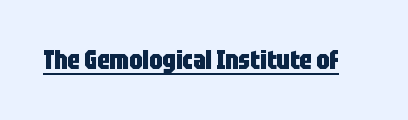
Q: Is the text bold? A: Yes.
Q: Is the text italic (slanted)? A: No, it is upright.
Q: Is the text underlined? A: Yes.
Q: Is the spacing between letters normal or unusually wide? A: Normal.
